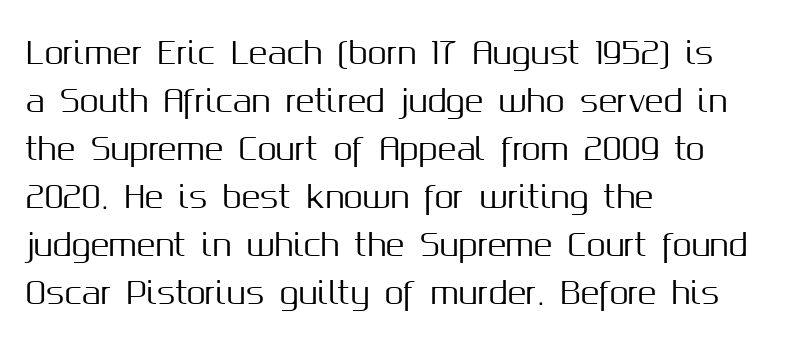
Summary of vertical rhythm: regular, with standard interline spacing. Unlike italic type, these characters show no tilt at all. Descenders hang freely into open space. The face used here is proportionally spaced, like ordinary book or web type. Classification — sans serif.
